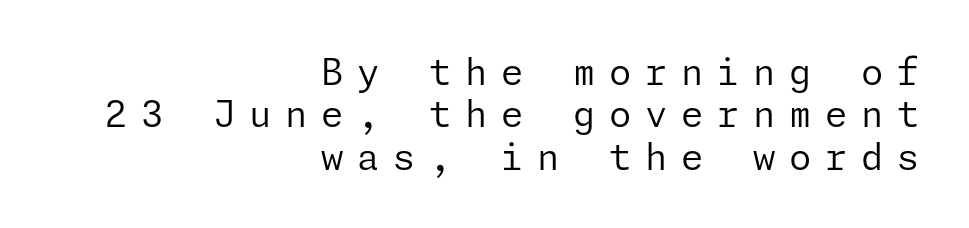
The strokes carry an ordinary text weight at most. The axis of the letterforms is exactly vertical. Plain, unruled lines of type. How are the letters spaced? Widely, with obvious added tracking. Layout note: lines flush right. Type style note: lacks serifs.
